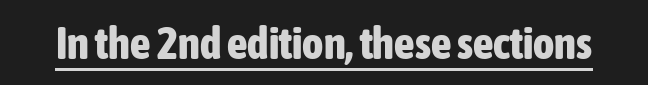
{"serif": "no", "italic": "no", "bold": "yes", "weight": "bold", "width": "condensed", "stroke_contrast": "low", "x_height": "medium", "monospaced": "no", "underline": "yes", "letter_spacing": "normal", "letter_spacing_em": 0.0, "glyph_px": 45}
